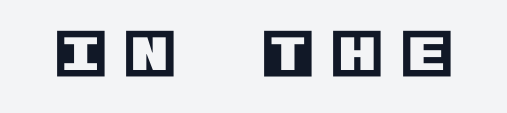
Q: Is the text italic (slanted)? A: No, it is upright.
Q: Is the text underlined? A: No.
Q: Is the spacing between letters normal or unusually wide? A: Unusually wide.
Q: Width (condensed, normal, or wide)? A: Normal.
Q: x-height? A: Large.
